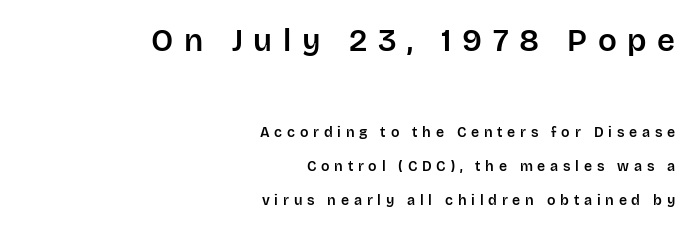
The image shows 31 px sans-serif type, upright; set right-aligned, loose line spacing (2.45x), unusually wide letter spacing (+0.34 em), not underlined; the first (top) block is 2.21x larger; low stroke contrast and a large x-height.
